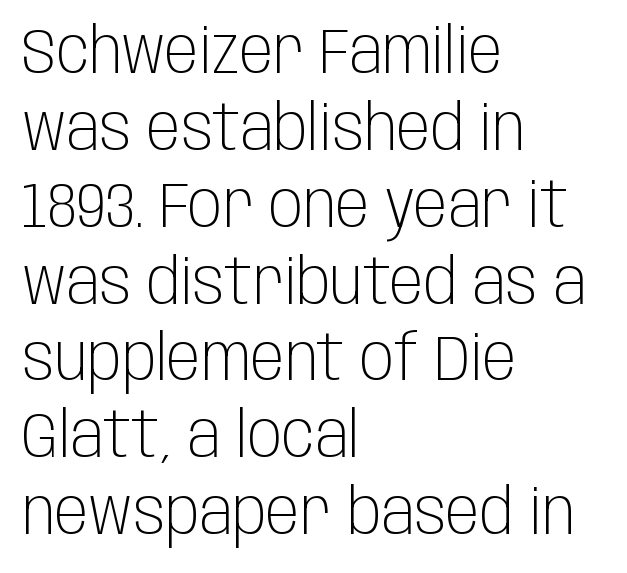
Q: Is the text bold? A: No.
Q: Is the text italic (slanted)? A: No, it is upright.
Q: Is the typeface a serif or a sans-serif typeface? A: Sans-serif.
Q: Is the text underlined? A: No.
Q: How is the paragraph aligned? A: Left-aligned.
Q: Is the spacing between letters normal or unusually wide? A: Normal.
Q: Width (condensed, normal, or wide)? A: Condensed.
Q: Stroke contrast? A: Low.
Q: x-height? A: Large.
Q: Monospaced? A: No.
